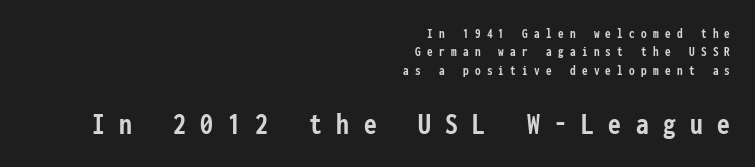
Q: Is the text bold? A: Yes.
Q: Is the text italic (slanted)? A: No, it is upright.
Q: Is the typeface a serif or a sans-serif typeface? A: Sans-serif.
Q: Is the text underlined? A: No.
Q: How is the paragraph aligned? A: Right-aligned.
Q: Is the spacing between letters normal or unusually wide? A: Unusually wide.
Q: Is the spacing between lines tight, normal or loose? A: Normal.
Q: Which block of text is set in a larger size, the first (top) or the second (bottom)? A: The second (bottom) one.
Q: Width (condensed, normal, or wide)? A: Condensed.
Q: Stroke contrast? A: Low.
Q: x-height? A: Medium.
Q: Monospaced? A: Yes.
